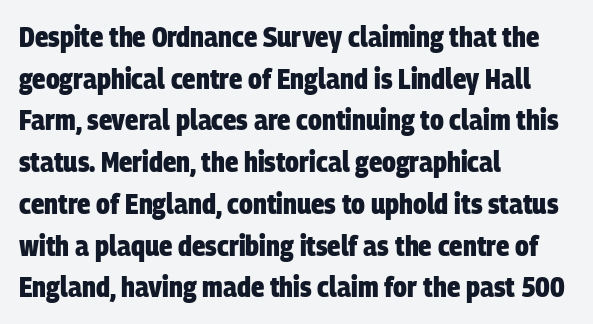
The image shows 28 px heavy, condensed sans-serif type; set left-aligned, normal line spacing (1.49x), normal letter spacing, not underlined; low stroke contrast and a large x-height.
